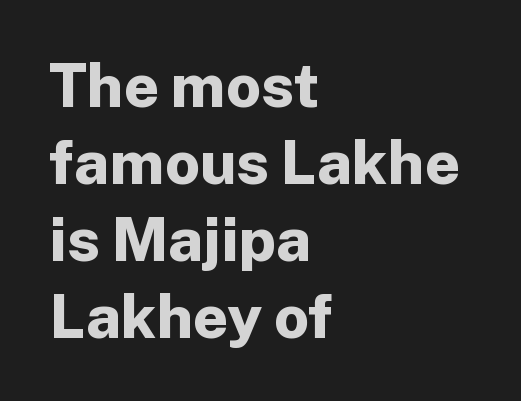
Q: Is the text bold? A: Yes.
Q: Is the text italic (slanted)? A: No, it is upright.
Q: Is the typeface a serif or a sans-serif typeface? A: Sans-serif.
Q: Is the text underlined? A: No.
Q: How is the paragraph aligned? A: Left-aligned.
Q: Is the spacing between letters normal or unusually wide? A: Normal.
Q: Is the spacing between lines tight, normal or loose? A: Normal.
Q: Width (condensed, normal, or wide)? A: Normal.
Q: Stroke contrast? A: Low.
Q: x-height? A: Medium.
Q: Monospaced? A: No.
